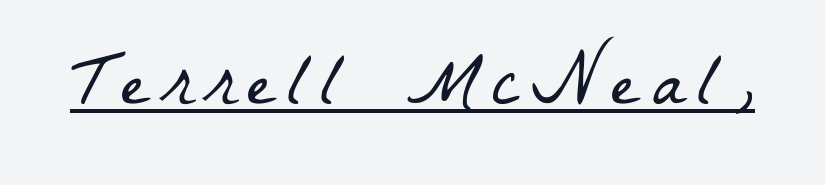
Q: Is the text bold? A: No.
Q: Is the typeface a serif or a sans-serif typeface? A: Serif.
Q: Is the text underlined? A: Yes.
Q: Width (condensed, normal, or wide)? A: Condensed.
Q: Stroke contrast? A: Low.
Q: x-height? A: Medium.
Q: Monospaced? A: No.
